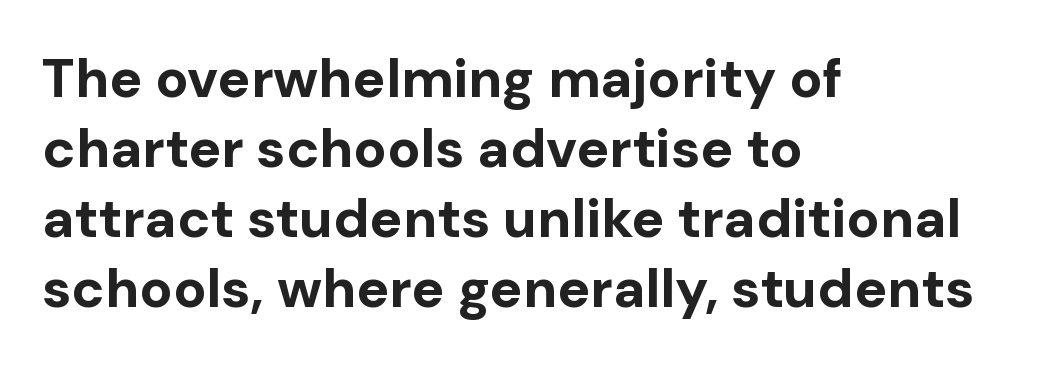
{"serif": "no", "italic": "no", "bold": "yes", "weight": "bold", "width": "normal", "stroke_contrast": "low", "x_height": "medium", "monospaced": "no", "underline": "no", "align": "left", "line_spacing": "normal", "line_spacing_ratio": 1.27, "letter_spacing": "normal", "letter_spacing_em": 0.0, "glyph_px": 55}
